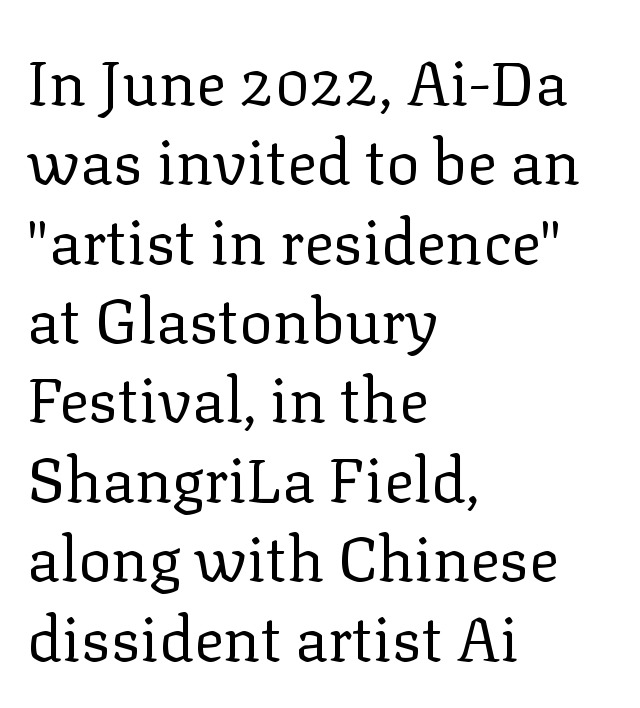
{"serif": "yes", "italic": "no", "bold": "no", "weight": "regular", "width": "normal", "stroke_contrast": "low", "x_height": "medium", "monospaced": "no", "underline": "no", "align": "left", "line_spacing": "normal", "line_spacing_ratio": 1.28, "letter_spacing": "normal", "letter_spacing_em": 0.0, "glyph_px": 62}
